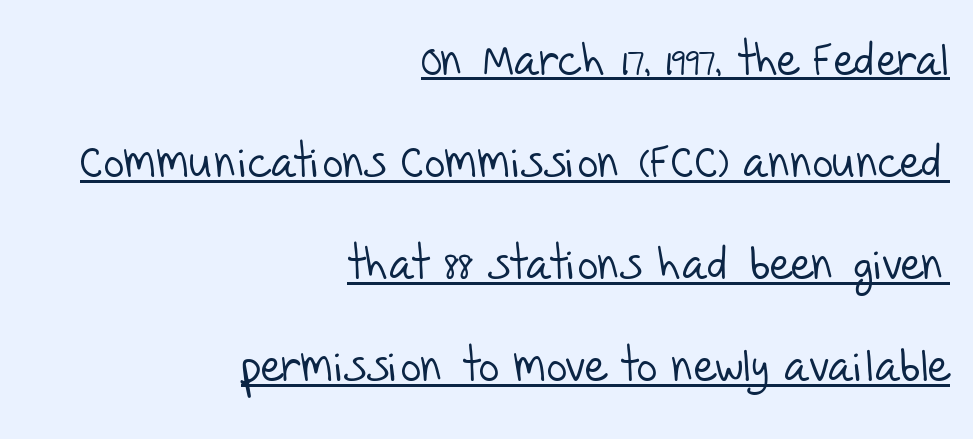
{"serif": "no", "bold": "no", "weight": "light", "width": "normal", "stroke_contrast": "low", "x_height": "large", "monospaced": "no", "underline": "yes", "align": "right", "line_spacing": "loose", "line_spacing_ratio": 2.27, "letter_spacing": "normal", "letter_spacing_em": 0.0, "glyph_px": 45}
